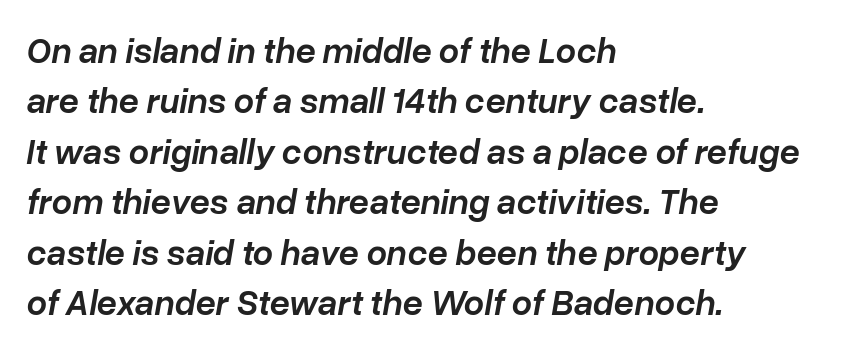
Type without underlining. Honestly, the letter spacing is just normal — you wouldn't notice it. The typesetting leans somewhat heavy: a semibold. The font's italic variant was chosen for this text. Casual observation: everything's shoved over to the left. You could not count columns in this text — the font is proportionally spaced.
